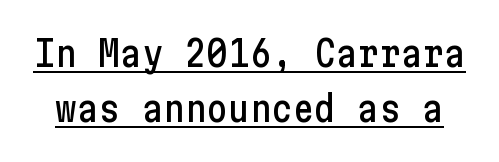
Q: Is the text italic (slanted)? A: No, it is upright.
Q: Is the typeface a serif or a sans-serif typeface? A: Sans-serif.
Q: Is the text underlined? A: Yes.
Q: Is the spacing between letters normal or unusually wide? A: Normal.
Q: Is the spacing between lines tight, normal or loose? A: Normal.
Q: Width (condensed, normal, or wide)? A: Condensed.
Q: Stroke contrast? A: Low.
Q: x-height? A: Medium.
